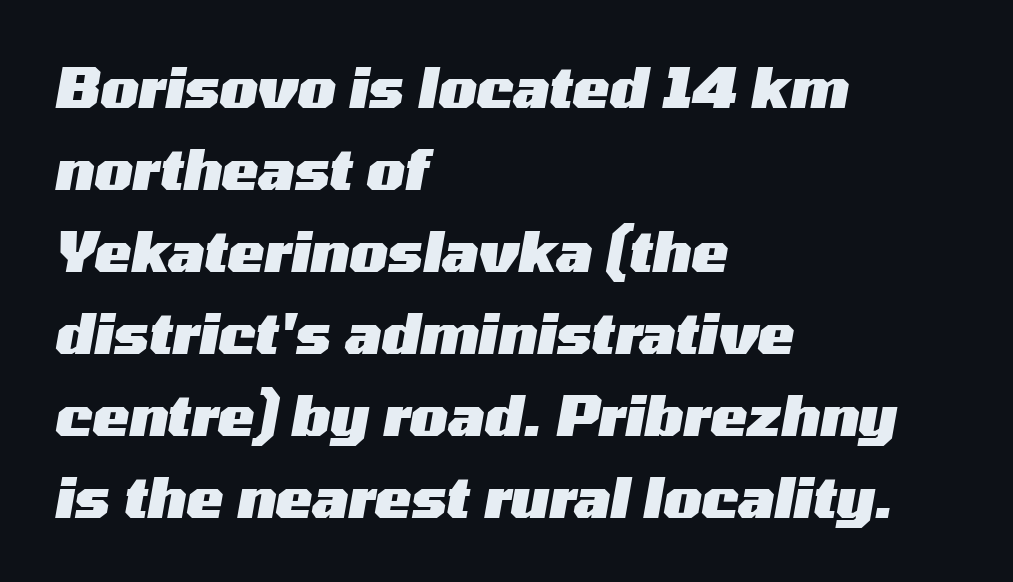
{"italic": "yes", "lean": "right", "slant_degrees": 10, "bold": "yes", "weight": "heavy", "width": "wide", "stroke_contrast": "medium", "x_height": "medium", "monospaced": "no", "underline": "no", "align": "left", "line_spacing": "normal", "line_spacing_ratio": 1.49, "letter_spacing": "normal", "letter_spacing_em": 0.0, "glyph_px": 55}
